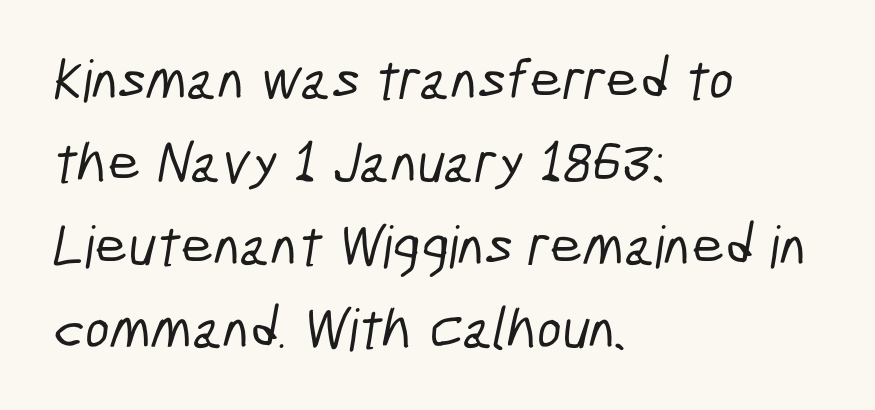
The face used here is proportionally spaced, like ordinary book or web type. The rows are spaced the way most documents space them. The gaps between neighbouring characters are ordinary and unremarkable. Casual observation: everything's shoved over to the left.
